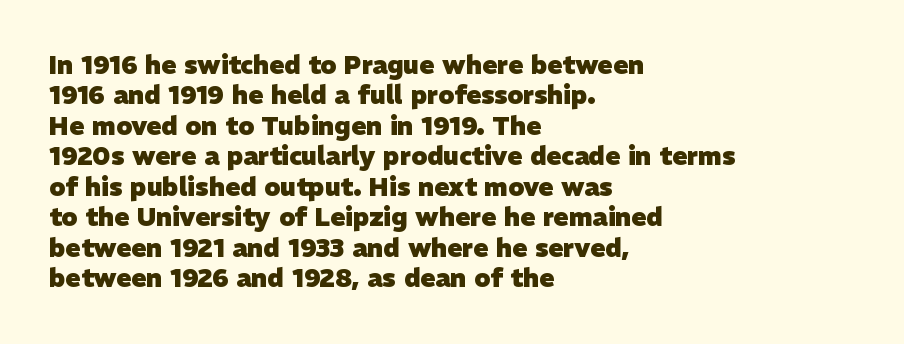
The image shows 25 px bold type; set left-aligned, line spacing 1.22x, normal letter spacing, not underlined.
